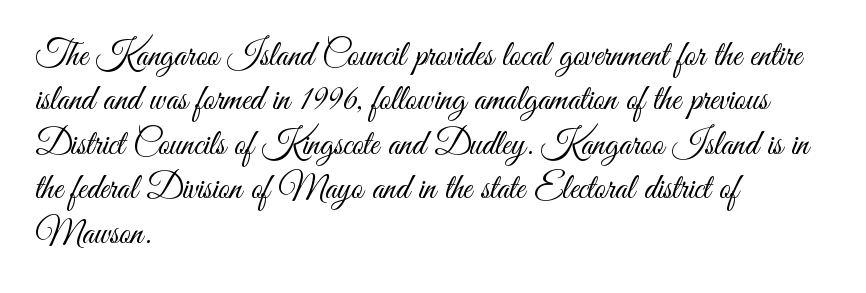
Q: Is the text bold? A: No.
Q: Is the text italic (slanted)? A: Yes.
Q: Is the typeface a serif or a sans-serif typeface? A: Sans-serif.
Q: Is the text underlined? A: No.
Q: How is the paragraph aligned? A: Left-aligned.
Q: Is the spacing between letters normal or unusually wide? A: Normal.
Q: Is the spacing between lines tight, normal or loose? A: Normal.
Q: Width (condensed, normal, or wide)? A: Condensed.
Q: Stroke contrast? A: Medium.
Q: x-height? A: Small.
Q: Monospaced? A: No.
